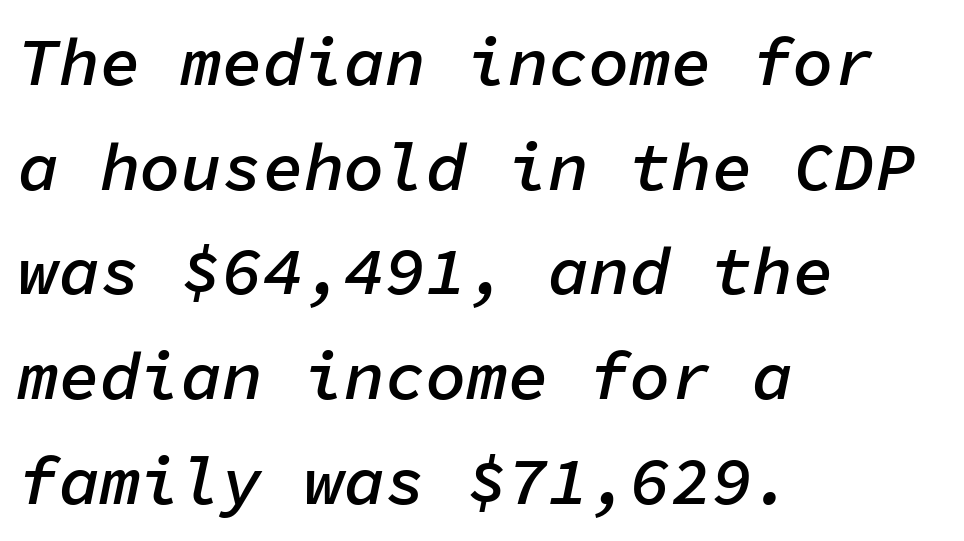
{"italic": "yes", "lean": "right", "slant_degrees": 11, "bold": "semi", "weight": "semibold", "width": "normal", "stroke_contrast": "low", "x_height": "medium", "monospaced": "yes", "underline": "no", "align": "left", "line_spacing": "normal", "line_spacing_ratio": 1.54, "letter_spacing": "normal", "letter_spacing_em": 0.0, "glyph_px": 68}
